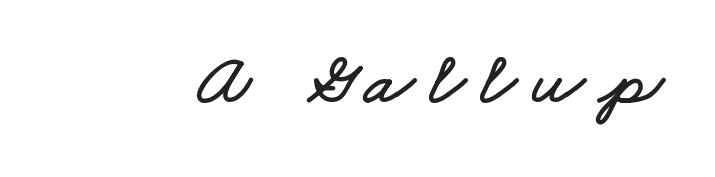
The image shows 74 px wide type; set not underlined; low stroke contrast and a small x-height.
